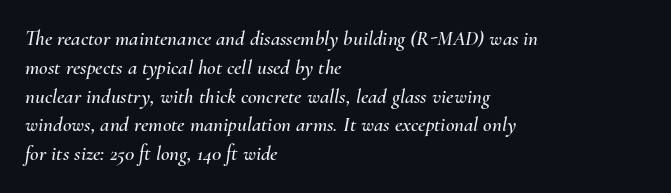
Q: Is the text italic (slanted)? A: Yes, it leans right by about 10 degrees.
Q: Is the text underlined? A: No.
Q: How is the paragraph aligned? A: Left-aligned.
Q: Is the spacing between letters normal or unusually wide? A: Normal.
Q: Is the spacing between lines tight, normal or loose? A: Normal.
